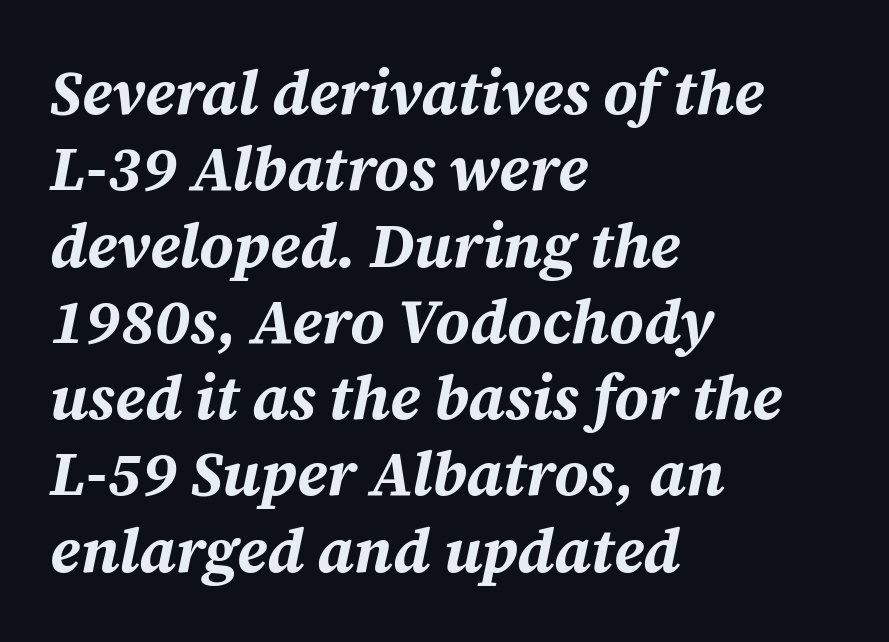
{"italic": "yes", "lean": "right", "slant_degrees": 12, "bold": "yes", "weight": "bold", "width": "normal", "stroke_contrast": "medium", "x_height": "medium", "monospaced": "no", "underline": "no", "align": "left", "line_spacing_ratio": 1.23, "letter_spacing": "normal", "letter_spacing_em": 0.0, "glyph_px": 62}
